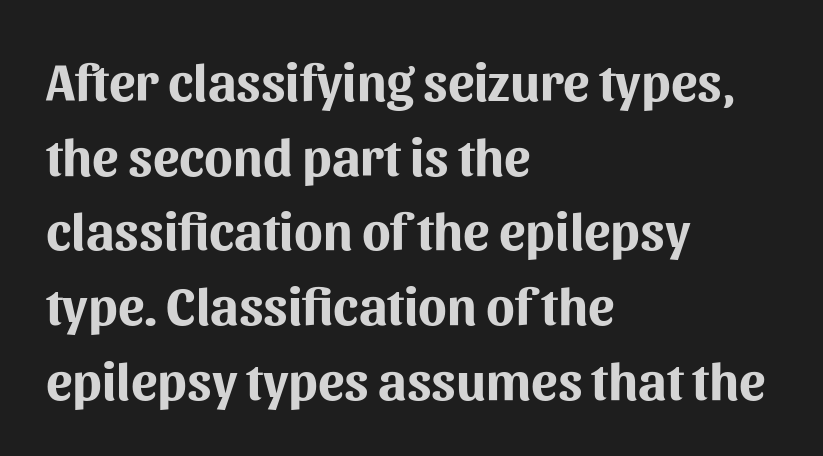
The image shows 53 px bold sans-serif type, upright; set left-aligned, normal line spacing (1.41x), normal letter spacing, not underlined; medium stroke contrast and a medium x-height.
